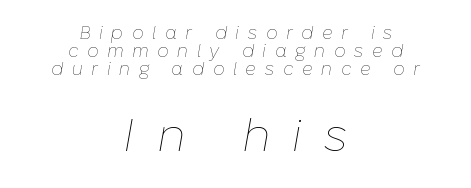
The image shows 46 px thin type, italic (leaning right); set centered, tight line spacing (1.01x), unusually wide letter spacing (+0.48 em), not underlined; the second (bottom) block is 2.56x larger; low stroke contrast and a medium x-height.
